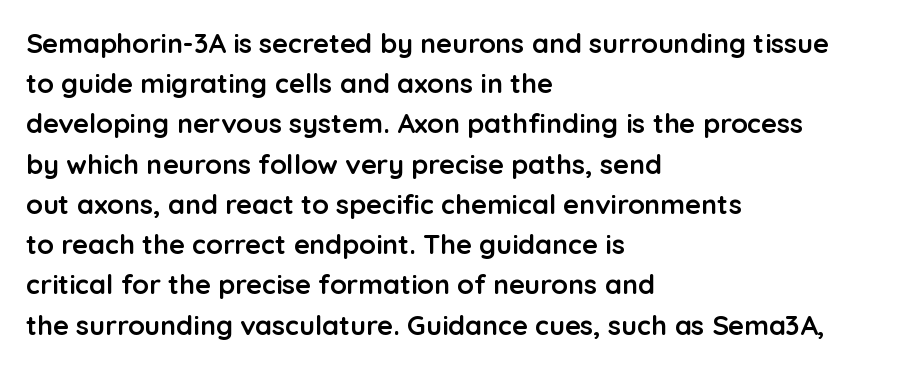
The rag falls on the right side of this text block. The axis of the letterforms is exactly vertical. Descender tails drop into unmarked territory. Inter-character spacing is left at the font's built-in metrics. Heavy, bold letterforms.
